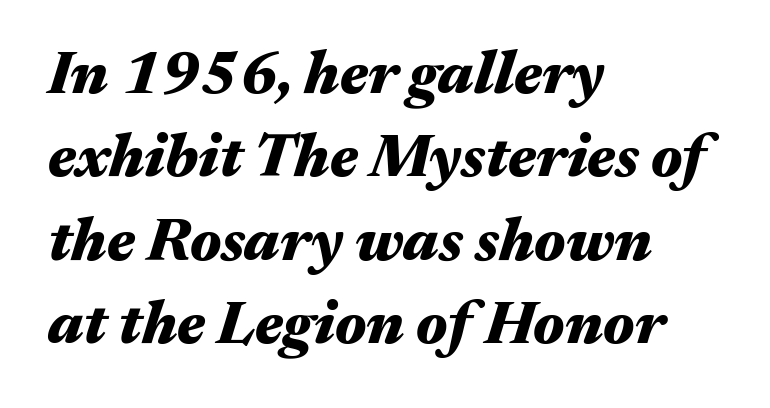
Q: Is the text bold? A: Yes.
Q: Is the text italic (slanted)? A: Yes, it leans right by about 17 degrees.
Q: Is the text underlined? A: No.
Q: How is the paragraph aligned? A: Left-aligned.
Q: Is the spacing between letters normal or unusually wide? A: Normal.
Q: Is the spacing between lines tight, normal or loose? A: Normal.
Q: Width (condensed, normal, or wide)? A: Wide.
Q: Stroke contrast? A: Medium.
Q: x-height? A: Medium.
Q: Monospaced? A: No.
